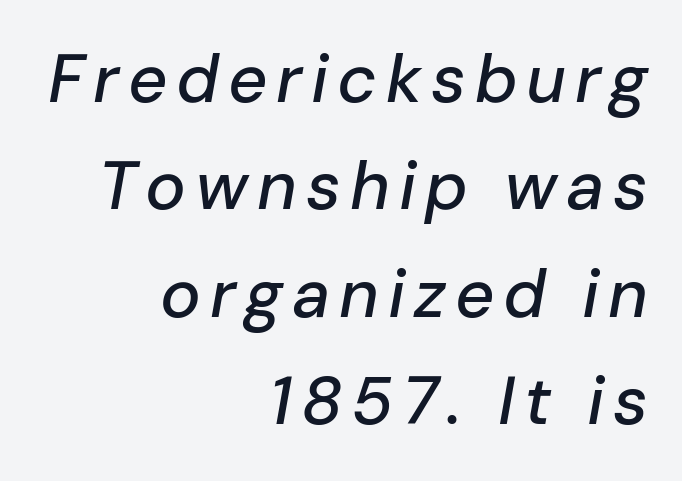
Q: Is the text italic (slanted)? A: Yes, it leans right by about 10 degrees.
Q: Is the text underlined? A: No.
Q: How is the paragraph aligned? A: Right-aligned.
Q: Is the spacing between lines tight, normal or loose? A: Normal.
Q: Width (condensed, normal, or wide)? A: Normal.
Q: Stroke contrast? A: Low.
Q: x-height? A: Medium.
Q: Monospaced? A: No.
